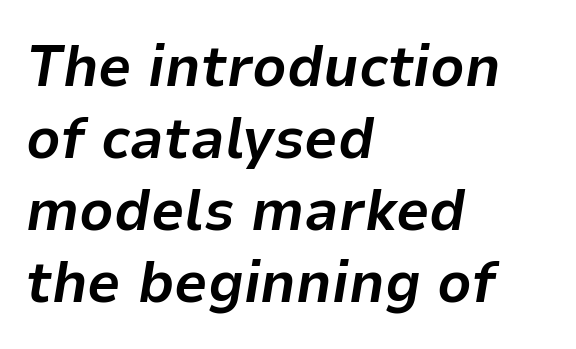
{"italic": "yes", "lean": "right", "slant_degrees": 9, "bold": "yes", "weight": "bold", "width": "normal", "stroke_contrast": "low", "x_height": "medium", "monospaced": "no", "underline": "no", "align": "left", "line_spacing_ratio": 1.22, "letter_spacing": "normal", "letter_spacing_em": 0.0, "glyph_px": 59}
